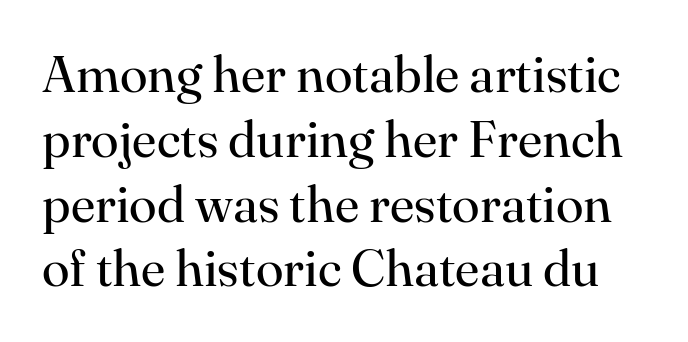
Q: Is the text bold? A: No.
Q: Is the text italic (slanted)? A: No, it is upright.
Q: Is the typeface a serif or a sans-serif typeface? A: Serif.
Q: Is the text underlined? A: No.
Q: Is the spacing between letters normal or unusually wide? A: Normal.
Q: Is the spacing between lines tight, normal or loose? A: Normal.
Q: Width (condensed, normal, or wide)? A: Normal.
Q: Stroke contrast? A: High.
Q: x-height? A: Small.
Q: Monospaced? A: No.
